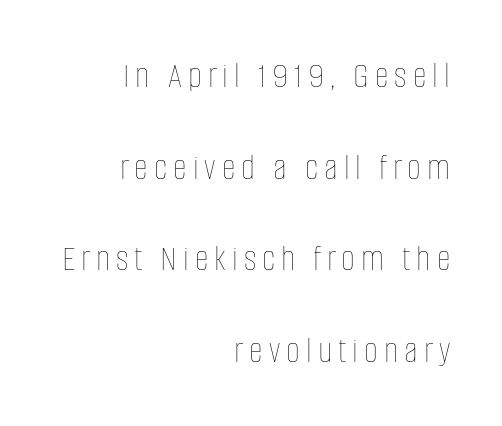
{"italic": "no", "bold": "no", "weight": "thin", "width": "condensed", "stroke_contrast": "low", "x_height": "large", "monospaced": "no", "underline": "no", "align": "right", "line_spacing": "loose", "line_spacing_ratio": 2.41, "glyph_px": 38}
